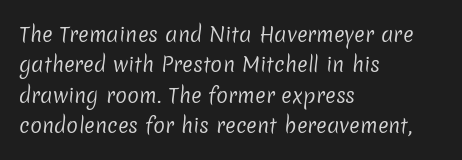
The image shows 20 px text type; set left-aligned, normal line spacing (1.52x), normal letter spacing, not underlined.
